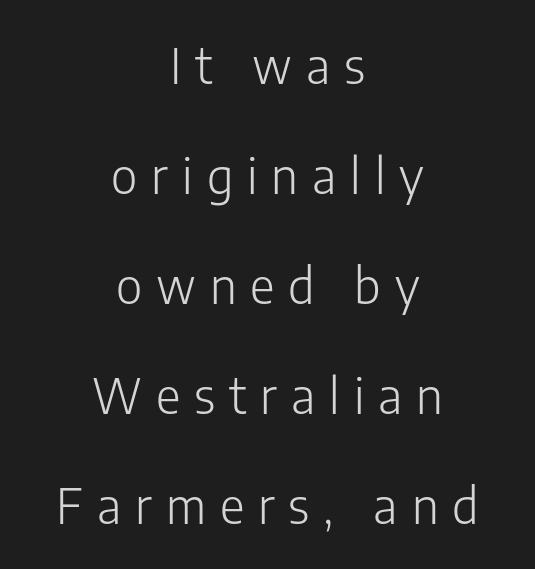
The image shows 48 px light sans-serif type, upright; set centered, loose line spacing (2.29x), unusually wide letter spacing (+0.29 em), not underlined; low stroke contrast and a medium x-height.
